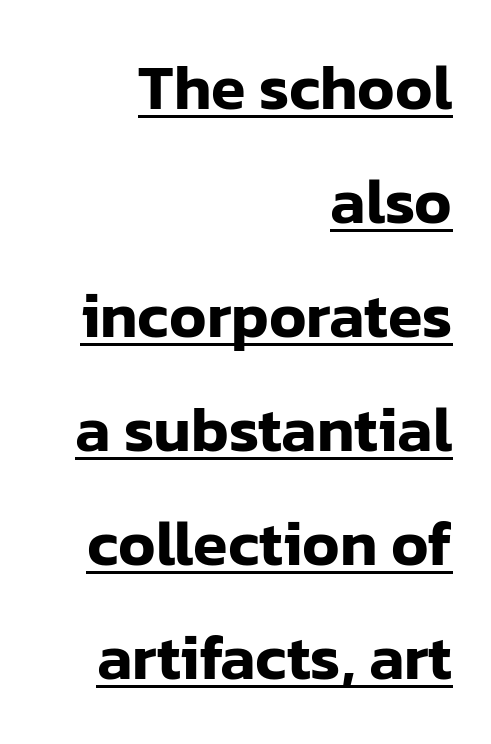
Each word holds together tightly as a unit, with standard inter-letter gaps. Layout note: lines flush right. This sample has the flowing, uneven cadence of proportional lettering. The rendering uses the underline text-decoration.
